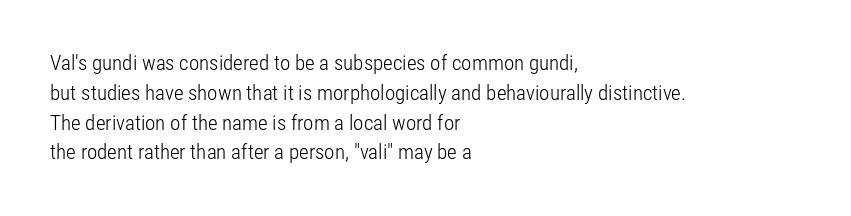
{"italic": "no", "bold": "no", "underline": "no", "align": "left", "line_spacing": "normal", "line_spacing_ratio": 1.42, "letter_spacing": "normal", "letter_spacing_em": 0.0, "glyph_px": 21}
